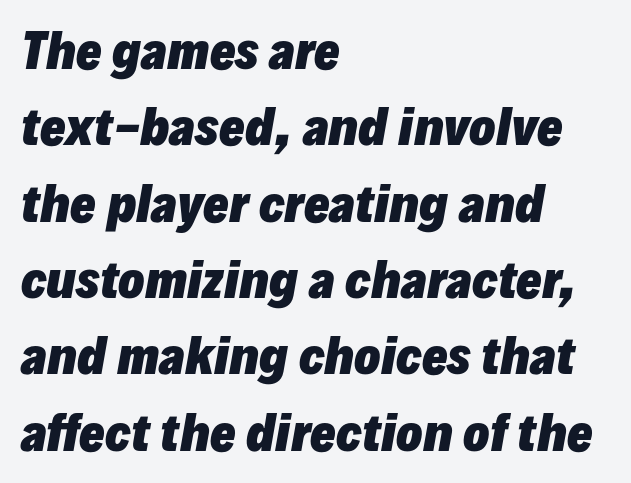
{"italic": "yes", "lean": "right", "slant_degrees": 10, "bold": "yes", "weight": "heavy", "width": "normal", "stroke_contrast": "low", "x_height": "medium", "monospaced": "no", "underline": "no", "align": "left", "line_spacing": "normal", "line_spacing_ratio": 1.59, "letter_spacing": "normal", "letter_spacing_em": 0.0, "glyph_px": 48}
